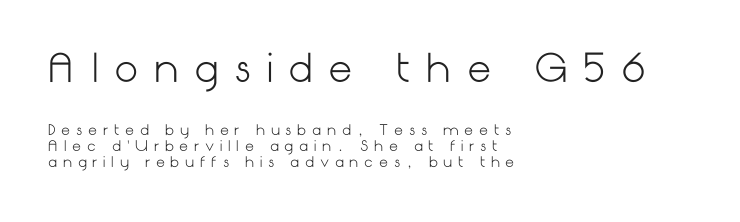
Q: Is the text bold? A: No.
Q: Is the text italic (slanted)? A: No, it is upright.
Q: Is the typeface a serif or a sans-serif typeface? A: Sans-serif.
Q: Is the text underlined? A: No.
Q: How is the paragraph aligned? A: Left-aligned.
Q: Is the spacing between letters normal or unusually wide? A: Unusually wide.
Q: Is the spacing between lines tight, normal or loose? A: Tight.
Q: Which block of text is set in a larger size, the first (top) or the second (bottom)? A: The first (top) one.
Q: Width (condensed, normal, or wide)? A: Normal.
Q: Stroke contrast? A: Low.
Q: x-height? A: Medium.
